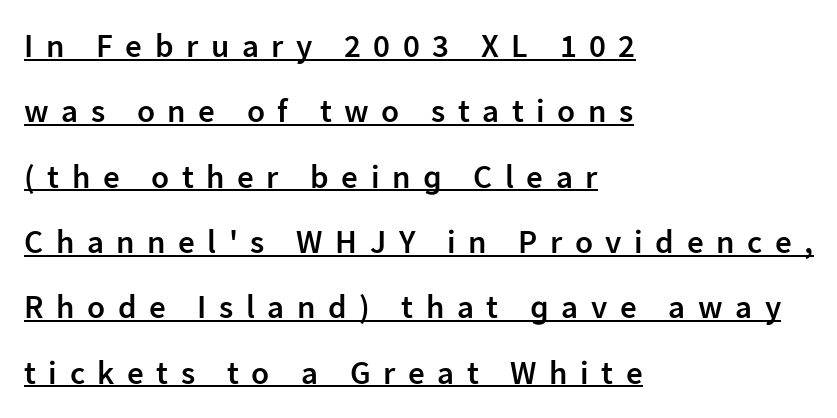
Q: Is the text bold? A: Semi-bold.
Q: Is the text italic (slanted)? A: No, it is upright.
Q: Is the typeface a serif or a sans-serif typeface? A: Sans-serif.
Q: Is the text underlined? A: Yes.
Q: How is the paragraph aligned? A: Left-aligned.
Q: Is the spacing between letters normal or unusually wide? A: Unusually wide.
Q: Is the spacing between lines tight, normal or loose? A: Loose.
Q: Width (condensed, normal, or wide)? A: Normal.
Q: Stroke contrast? A: Low.
Q: x-height? A: Medium.
Q: Monospaced? A: No.
